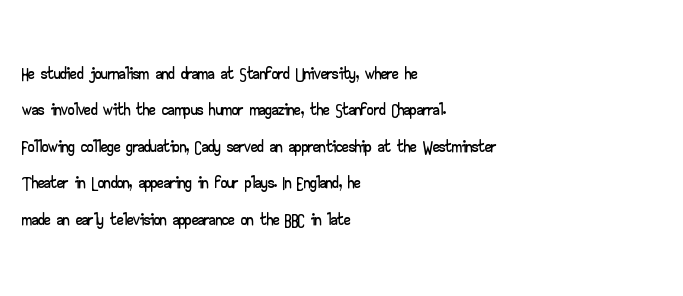
{"italic": "no", "underline": "no", "align": "left", "line_spacing": "normal", "line_spacing_ratio": 1.4, "letter_spacing": "normal", "letter_spacing_em": 0.0, "glyph_px": 26}
